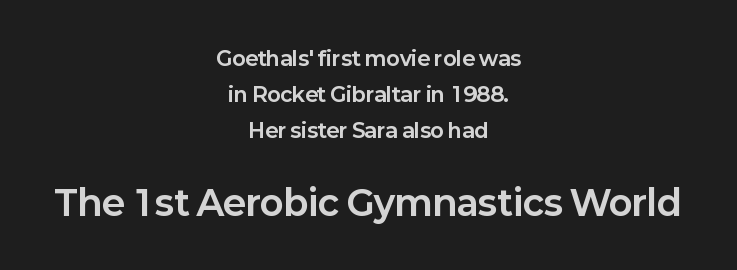
The image shows 35 px bold sans-serif type, upright; set centered, line spacing 1.79x, normal letter spacing, not underlined; the second (bottom) block is 1.75x larger; low stroke contrast and a medium x-height.
